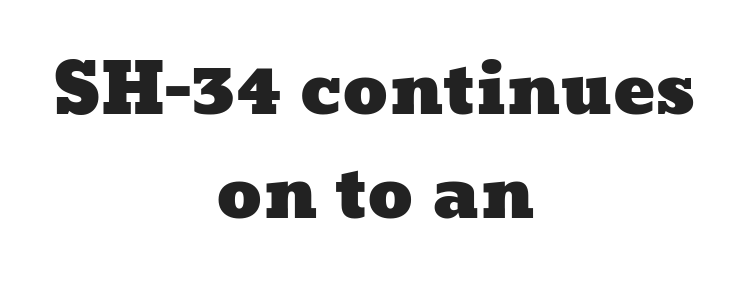
The leading is moderate, giving the passage an even texture. In CSS terms this would be text-align: center. Observe the ordinary spacing: letters are neighbours, not strangers. Unmarked baselines from the first word to the last. These lines are rendered in a variable-pitch font.
